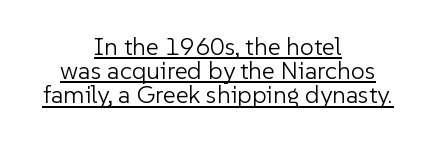
Q: Is the text bold? A: No.
Q: Is the text italic (slanted)? A: No, it is upright.
Q: Is the text underlined? A: Yes.
Q: How is the paragraph aligned? A: Centered.
Q: Is the spacing between letters normal or unusually wide? A: Normal.
Q: Is the spacing between lines tight, normal or loose? A: Tight.
